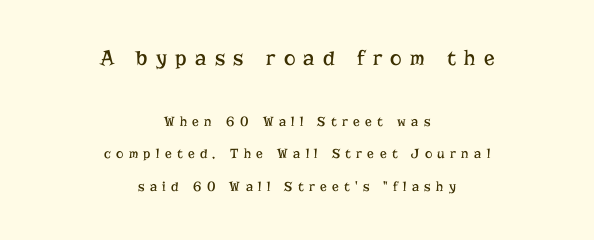
The image shows 22 px text type, upright; set centered, loose line spacing (2.3x), unusually wide letter spacing (+0.38 em), not underlined; the first (top) block is 1.57x larger.
